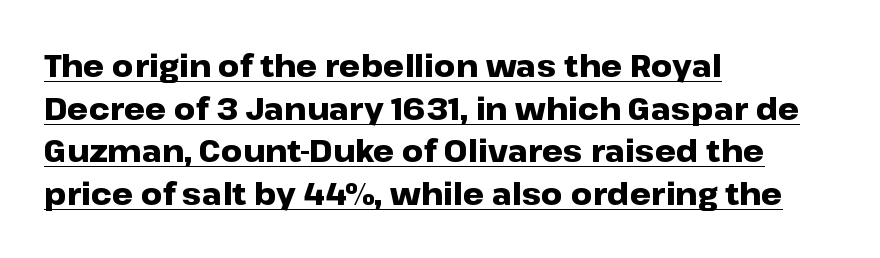
The image shows 30 px heavy, wide sans-serif type, upright; set left-aligned, normal line spacing (1.42x), normal letter spacing, underlined; low stroke contrast and a medium x-height.
